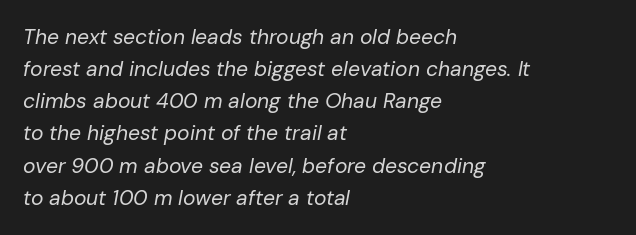
Horizontally, the lines are justified to the leading edge only. Descenders hang freely into open space. Unbolded letterforms with no extra heft. A typesetter would call this leading conventional body-copy spacing. The rendering keeps characters at their native spacing. The axis of the letterforms is tilted away from vertical.
